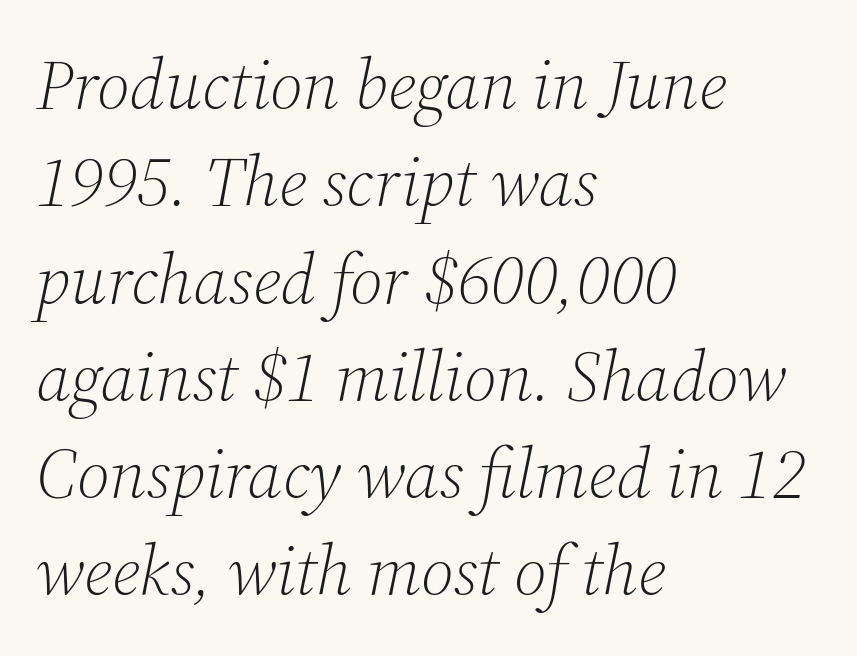
The font sits on the lighter half of the weight spectrum, regular included. In CSS terms this would be text-align: left. The rendering uses a moderate line-height, typical for paragraphs. Letterform terminals end in serifs throughout the passage.
